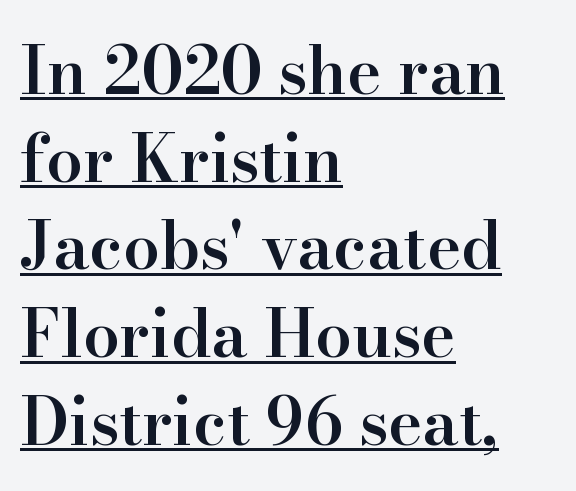
Rows of type keep a routine distance in the vertical direction. Spacing verdict: proportional, widths tailored to each character. Letterform terminals end in serifs throughout the passage. Weight: semibold (demi). A student would call this left alignment; a typographer would say flush left, rag right.
